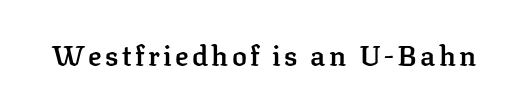
Q: Is the text bold? A: Semi-bold.
Q: Is the text italic (slanted)? A: No, it is upright.
Q: Is the typeface a serif or a sans-serif typeface? A: Serif.
Q: Is the text underlined? A: No.
Q: Width (condensed, normal, or wide)? A: Normal.
Q: Stroke contrast? A: Low.
Q: x-height? A: Medium.
Q: Monospaced? A: No.
